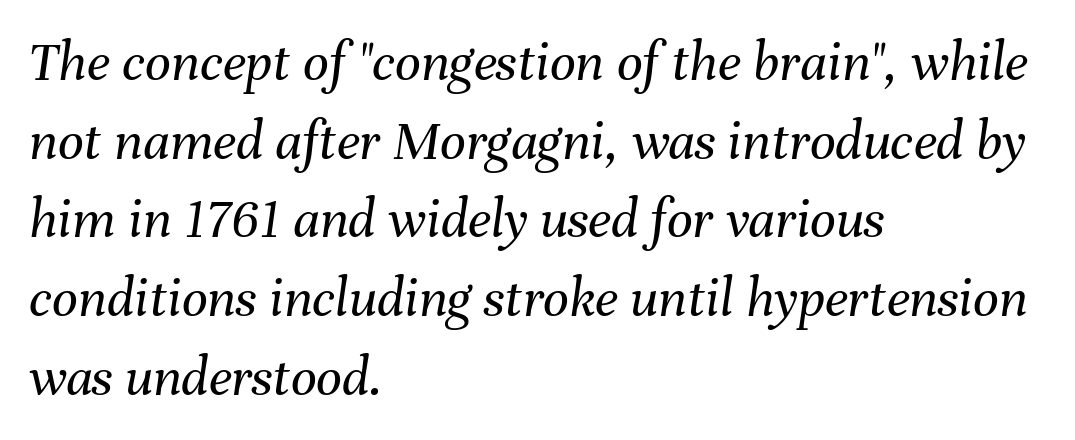
{"italic": "yes", "lean": "right", "slant_degrees": 8, "bold": "no", "weight": "regular", "width": "normal", "stroke_contrast": "medium", "x_height": "medium", "monospaced": "no", "underline": "no", "align": "left", "line_spacing": "normal", "line_spacing_ratio": 1.38, "letter_spacing": "normal", "letter_spacing_em": 0.0, "glyph_px": 57}
